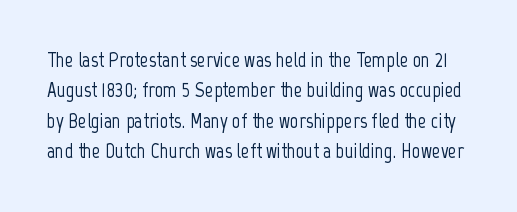
{"italic": "no", "underline": "no", "line_spacing": "normal", "line_spacing_ratio": 1.45, "letter_spacing": "normal", "letter_spacing_em": 0.0, "glyph_px": 21}
